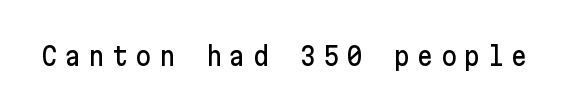
Each word looks stretched out because of the extra space between its letters. Italic? Not at all — the glyphs are vertical. Nobody drew a line under any word here.
